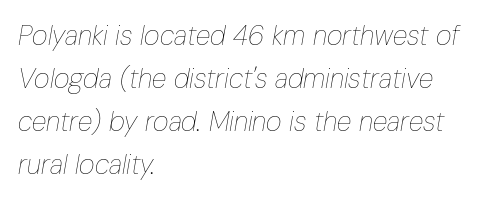
These lines keep a tight, regular rhythm from letter to letter. Weight: regular or lighter. The setting favours the left margin, as ordinary paragraphs usually do. Observe the lean: these are italic letterforms. Lines of text with bare space underneath. The space between consecutive lines is moderate.
